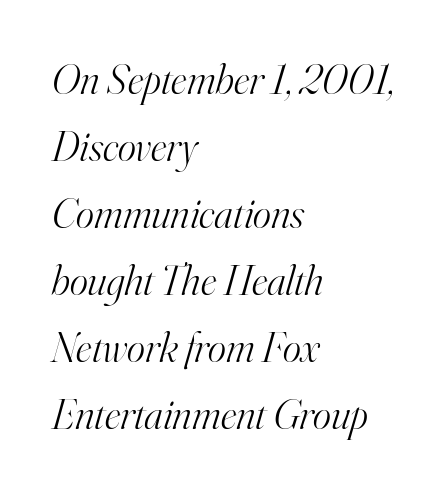
The image shows 43 px light serif type, italic (leaning right); set left-aligned, normal line spacing (1.56x), normal letter spacing, not underlined; high stroke contrast and a small x-height.
